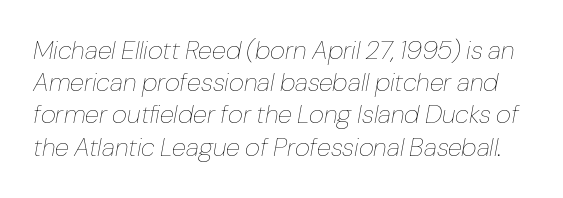
{"italic": "yes", "lean": "right", "slant_degrees": 10, "bold": "no", "underline": "no", "line_spacing_ratio": 1.24, "letter_spacing": "normal", "letter_spacing_em": 0.0, "glyph_px": 26}
